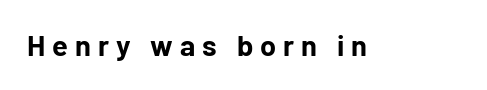
Underline: absent. Spacing verdict: proportional, widths tailored to each character. Heavy-handed strokes throughout: this text is bold. Posture: straight, roman, zero tilt. Typographically, this falls in the sans-serif category. The tracking reads as deliberately expanded to a designer's eye.
